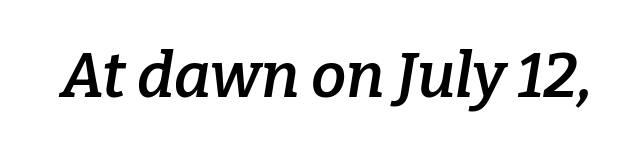
The image shows 63 px semibold serif type, italic (leaning right); set normal letter spacing, not underlined; low stroke contrast and a medium x-height.
